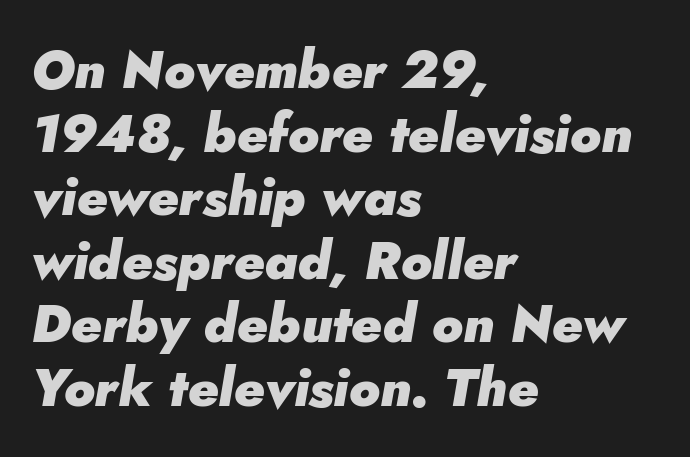
Q: Is the text bold? A: Yes.
Q: Is the text italic (slanted)? A: Yes, it leans right by about 5 degrees.
Q: Is the text underlined? A: No.
Q: How is the paragraph aligned? A: Left-aligned.
Q: Is the spacing between letters normal or unusually wide? A: Normal.
Q: Width (condensed, normal, or wide)? A: Normal.
Q: Stroke contrast? A: Low.
Q: x-height? A: Small.
Q: Monospaced? A: No.
